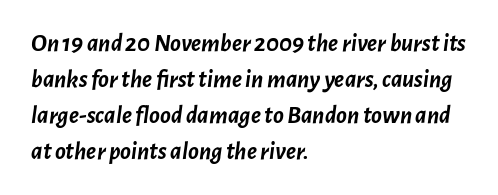
{"italic": "yes", "lean": "right", "slant_degrees": 7, "bold": "yes", "underline": "no", "align": "left", "line_spacing": "normal", "line_spacing_ratio": 1.44, "letter_spacing": "normal", "letter_spacing_em": 0.0, "glyph_px": 25}
